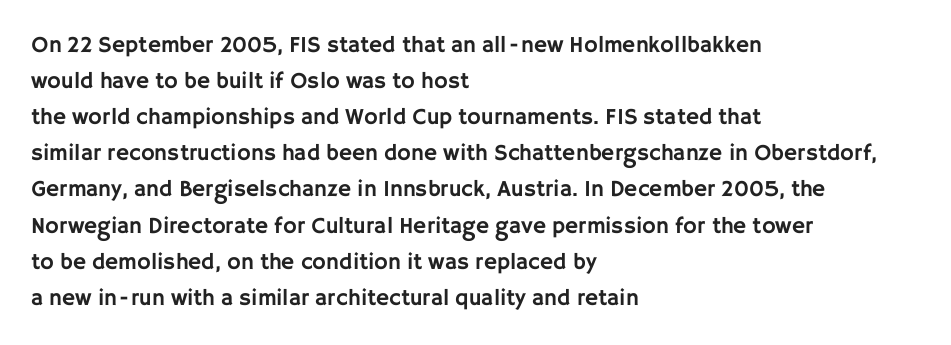
{"italic": "no", "underline": "no", "align": "left", "line_spacing": "normal", "line_spacing_ratio": 1.57, "letter_spacing": "normal", "letter_spacing_em": 0.0, "glyph_px": 23}
